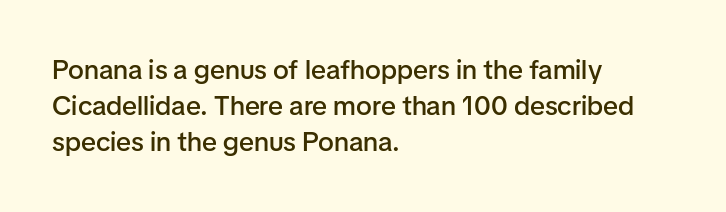
The image shows 27 px text type, upright; set left-aligned, normal line spacing (1.33x), normal letter spacing, not underlined.
